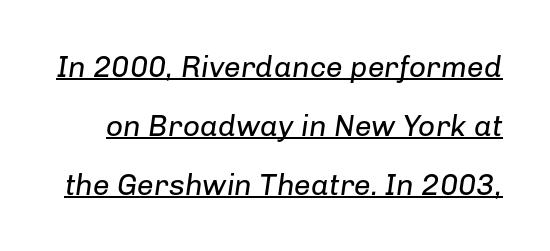
The image shows 30 px regular-weight type, italic (leaning right); set loose line spacing (1.96x), normal letter spacing, underlined; low stroke contrast and a medium x-height.
